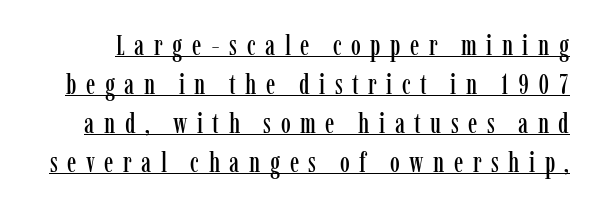
{"serif": "yes", "italic": "no", "width": "condensed", "stroke_contrast": "low", "x_height": "medium", "monospaced": "no", "underline": "yes", "line_spacing": "normal", "line_spacing_ratio": 1.39, "letter_spacing": "wide", "letter_spacing_em": 0.34, "glyph_px": 28}
